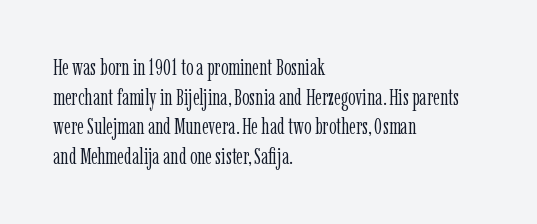
Q: Is the text bold? A: No.
Q: Is the text italic (slanted)? A: No, it is upright.
Q: Is the text underlined? A: No.
Q: How is the paragraph aligned? A: Left-aligned.
Q: Is the spacing between letters normal or unusually wide? A: Normal.
Q: Is the spacing between lines tight, normal or loose? A: Normal.
